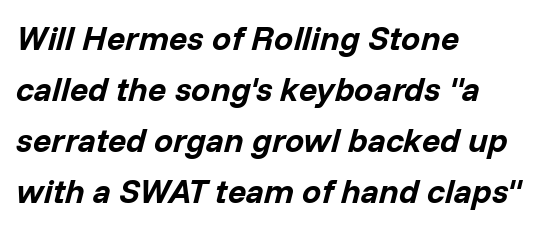
Which margin do the lines hug? The left one — the right edge is uneven. Rows of type keep a routine distance in the vertical direction. Summary of weight: heavy, a full bold. This sample has the flowing, uneven cadence of proportional lettering. Compared with ordinary roman type, these characters are visibly tilted. The string is rendered with underlining switched off.
